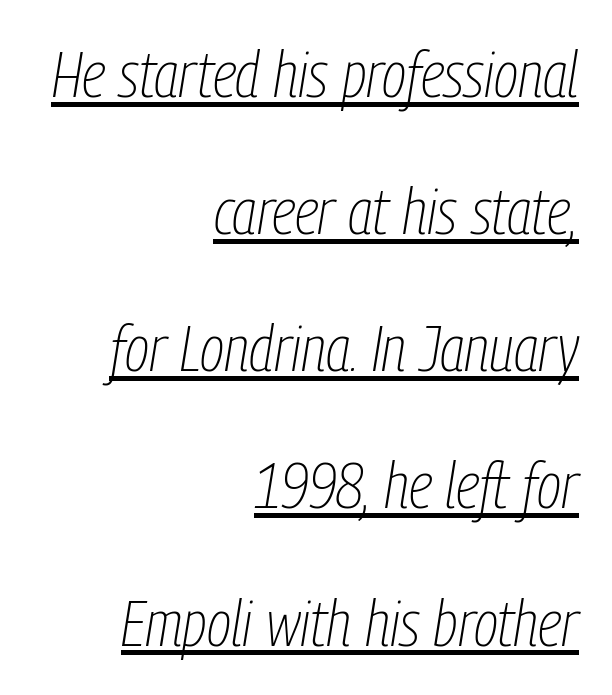
Q: Is the text bold? A: No.
Q: Is the text italic (slanted)? A: Yes, it leans right by about 9 degrees.
Q: Is the text underlined? A: Yes.
Q: How is the paragraph aligned? A: Right-aligned.
Q: Is the spacing between letters normal or unusually wide? A: Normal.
Q: Is the spacing between lines tight, normal or loose? A: Loose.
Q: Width (condensed, normal, or wide)? A: Condensed.
Q: Stroke contrast? A: Low.
Q: x-height? A: Medium.
Q: Monospaced? A: No.
